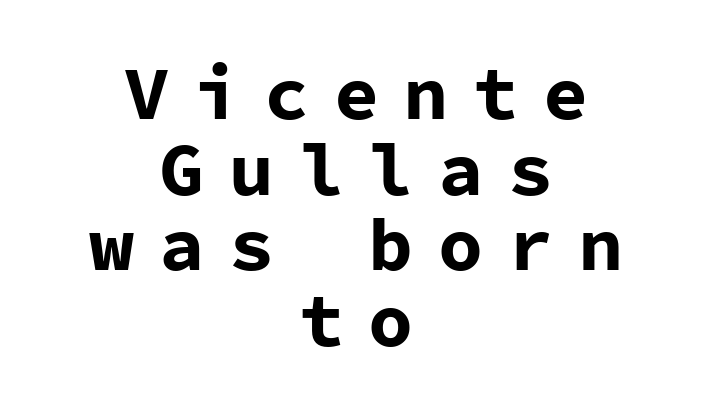
The type is letterspaced generously, with wide tracking. The space between consecutive lines is stingy. The characters look thick and weighty, a clear bold. Serif or sans? Sans — the stroke terminals are bare.
